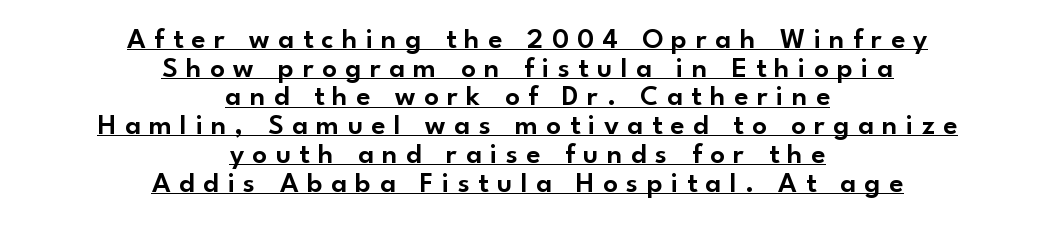
{"serif": "no", "italic": "no", "width": "normal", "stroke_contrast": "low", "x_height": "small", "monospaced": "no", "underline": "yes", "align": "center", "line_spacing": "tight", "line_spacing_ratio": 0.99, "letter_spacing": "wide", "letter_spacing_em": 0.29, "glyph_px": 29}
